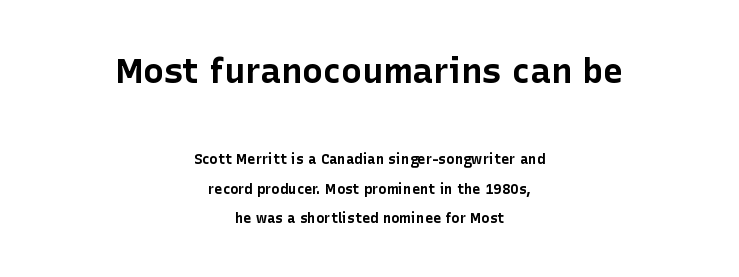
Q: Is the text bold? A: Yes.
Q: Is the text italic (slanted)? A: No, it is upright.
Q: Is the typeface a serif or a sans-serif typeface? A: Sans-serif.
Q: Is the text underlined? A: No.
Q: How is the paragraph aligned? A: Centered.
Q: Is the spacing between letters normal or unusually wide? A: Normal.
Q: Is the spacing between lines tight, normal or loose? A: Loose.
Q: Which block of text is set in a larger size, the first (top) or the second (bottom)? A: The first (top) one.
Q: Width (condensed, normal, or wide)? A: Normal.
Q: Stroke contrast? A: Low.
Q: x-height? A: Medium.
Q: Monospaced? A: No.
